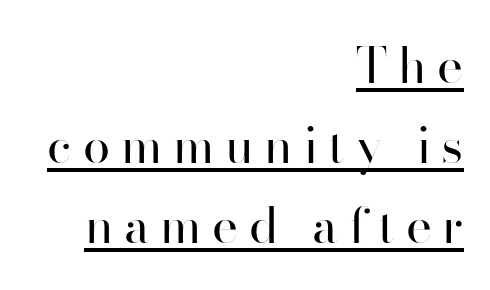
The image shows 49 px regular-weight sans-serif type, upright; set right-aligned, normal line spacing (1.63x), unusually wide letter spacing (+0.22 em), underlined; high stroke contrast and a small x-height.
